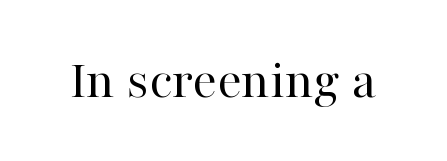
Q: Is the text bold? A: No.
Q: Is the text italic (slanted)? A: No, it is upright.
Q: Is the typeface a serif or a sans-serif typeface? A: Serif.
Q: Is the text underlined? A: No.
Q: Is the spacing between letters normal or unusually wide? A: Normal.
Q: Width (condensed, normal, or wide)? A: Normal.
Q: Stroke contrast? A: High.
Q: x-height? A: Medium.
Q: Monospaced? A: No.
